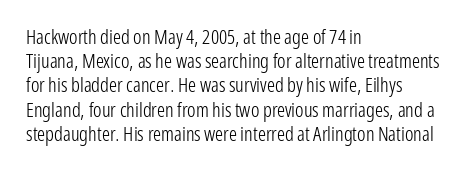
The image shows 20 px text type, upright; set left-aligned, line spacing 1.21x, normal letter spacing, not underlined.
